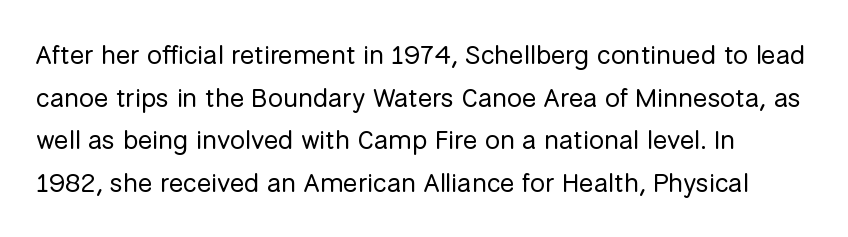
Q: Is the text bold? A: No.
Q: Is the text italic (slanted)? A: No, it is upright.
Q: Is the text underlined? A: No.
Q: Is the spacing between letters normal or unusually wide? A: Normal.
Q: Is the spacing between lines tight, normal or loose? A: Normal.
